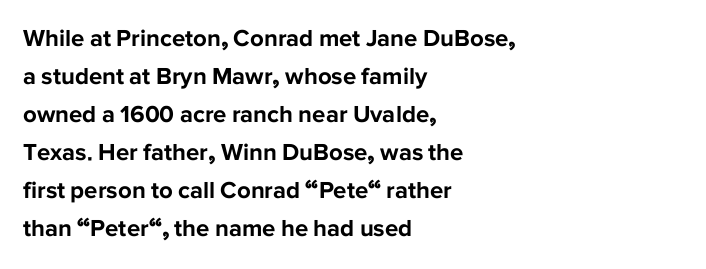
Q: Is the text bold? A: Yes.
Q: Is the text italic (slanted)? A: No, it is upright.
Q: Is the text underlined? A: No.
Q: How is the paragraph aligned? A: Left-aligned.
Q: Is the spacing between letters normal or unusually wide? A: Normal.
Q: Is the spacing between lines tight, normal or loose? A: Normal.
